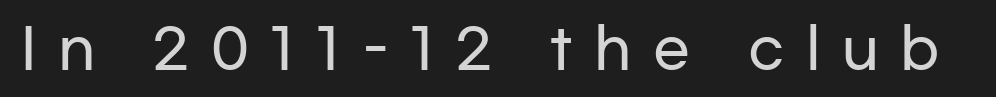
Q: Is the text italic (slanted)? A: No, it is upright.
Q: Is the typeface a serif or a sans-serif typeface? A: Sans-serif.
Q: Is the text underlined? A: No.
Q: Is the spacing between letters normal or unusually wide? A: Unusually wide.
Q: Width (condensed, normal, or wide)? A: Wide.
Q: Stroke contrast? A: Low.
Q: x-height? A: Medium.
Q: Monospaced? A: No.
